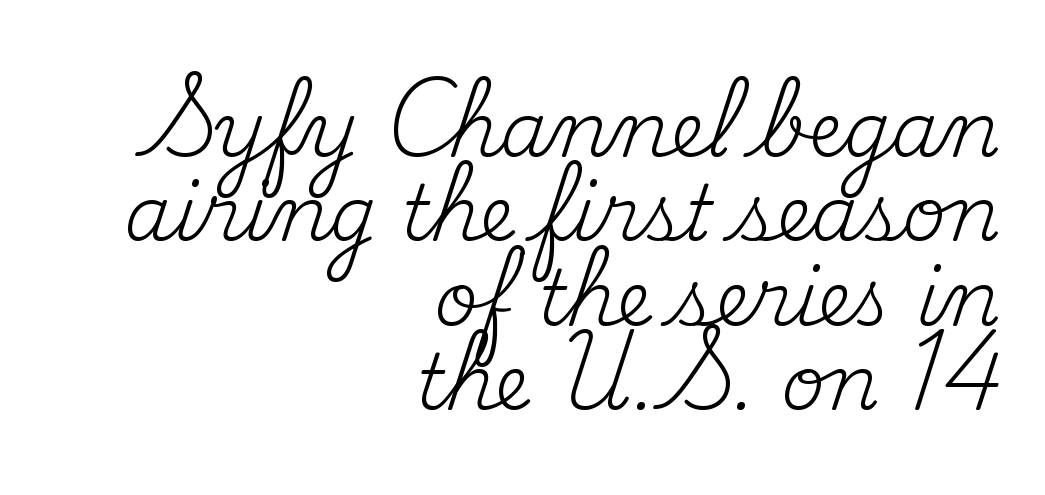
The image shows 76 px regular-weight serif type; set right-aligned, tight line spacing (1.11x), normal letter spacing, not underlined; medium stroke contrast and a small x-height.
